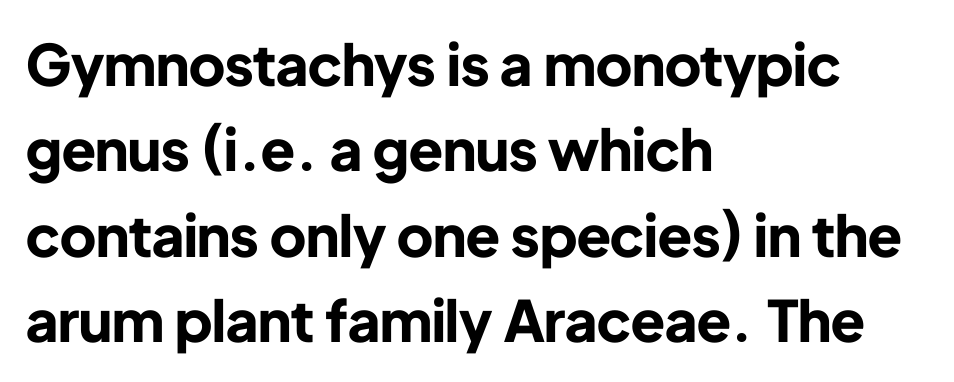
Q: Is the text bold? A: Yes.
Q: Is the text italic (slanted)? A: No, it is upright.
Q: Is the typeface a serif or a sans-serif typeface? A: Sans-serif.
Q: Is the text underlined? A: No.
Q: How is the paragraph aligned? A: Left-aligned.
Q: Is the spacing between letters normal or unusually wide? A: Normal.
Q: Is the spacing between lines tight, normal or loose? A: Normal.
Q: Width (condensed, normal, or wide)? A: Normal.
Q: Stroke contrast? A: Low.
Q: x-height? A: Medium.
Q: Monospaced? A: No.
